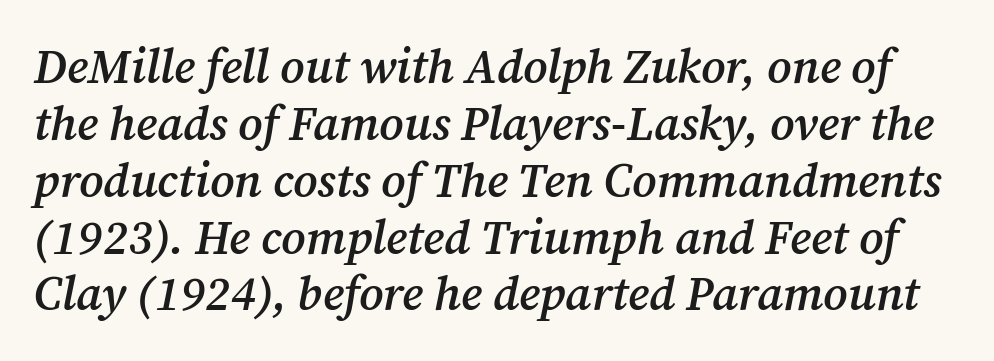
The image shows 47 px semibold serif type, italic (leaning right); set line spacing 1.21x, normal letter spacing, not underlined; medium stroke contrast and a medium x-height.
